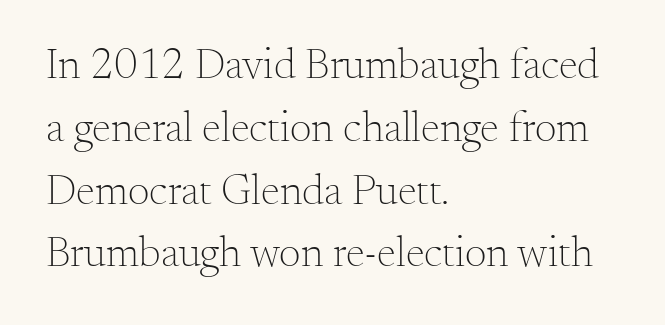
Bare-footed words on every line. Evenly set lines give the paragraph a standard silhouette. If you drew a line through each stem, it would be perfectly vertical. Think of a printed novel: that variable character pitch is what you see here. Visually the block forms a straight wall on the left and a jagged coastline on the right. The passage shown is typeset with a serif family.
